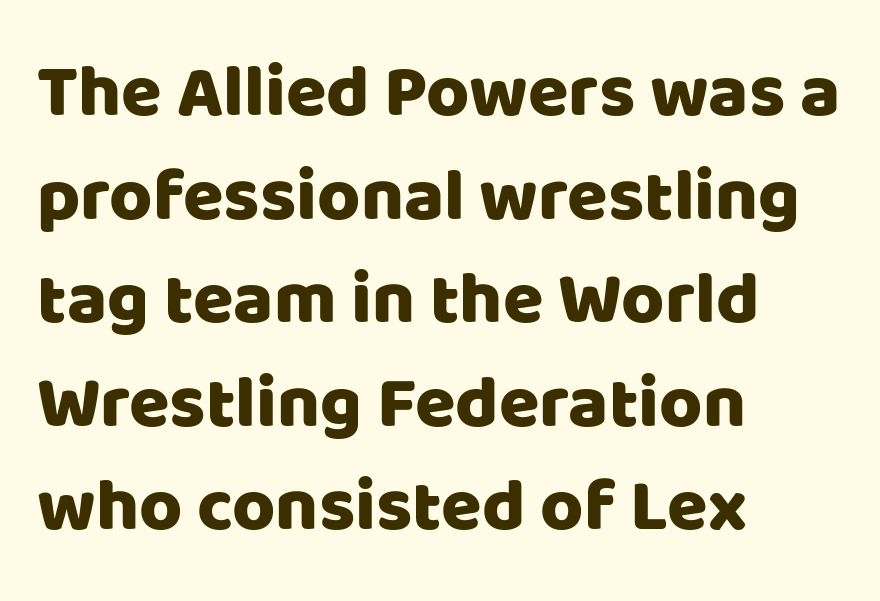
The image shows 74 px sans-serif type, upright; set left-aligned, normal line spacing (1.4x), normal letter spacing, not underlined; low stroke contrast and a large x-height.
